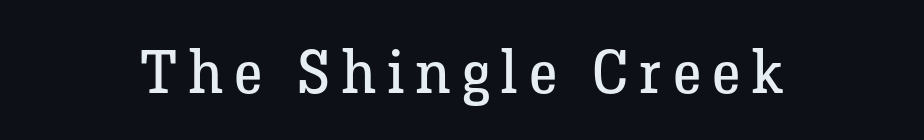
The image shows 60 px regular-weight serif type, upright; set centered, not underlined; low stroke contrast and a medium x-height.
